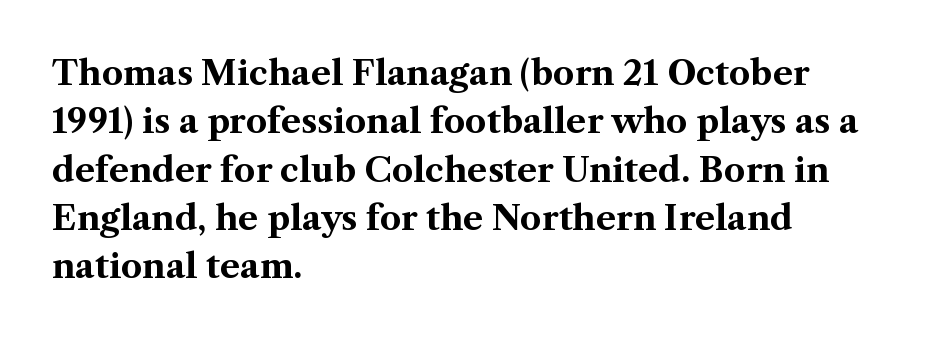
Q: Is the text bold? A: Yes.
Q: Is the text italic (slanted)? A: No, it is upright.
Q: Is the typeface a serif or a sans-serif typeface? A: Serif.
Q: Is the text underlined? A: No.
Q: How is the paragraph aligned? A: Left-aligned.
Q: Is the spacing between letters normal or unusually wide? A: Normal.
Q: Is the spacing between lines tight, normal or loose? A: Normal.
Q: Width (condensed, normal, or wide)? A: Normal.
Q: Stroke contrast? A: Medium.
Q: x-height? A: Medium.
Q: Monospaced? A: No.
